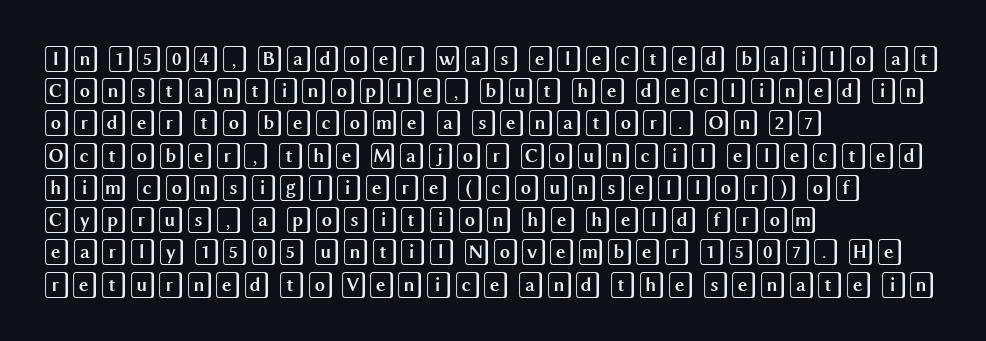
You could call the tracking neutral — neither tight nor loose. Posture: upright roman. Which margin do the lines hug? The left one — the right edge is uneven. Decoration check: the copy has no underline.
